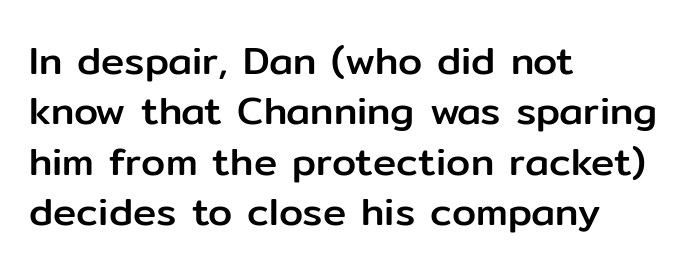
{"serif": "no", "italic": "no", "width": "normal", "stroke_contrast": "low", "x_height": "medium", "monospaced": "no", "underline": "no", "align": "left", "line_spacing": "normal", "line_spacing_ratio": 1.29, "letter_spacing": "normal", "letter_spacing_em": 0.0, "glyph_px": 39}
